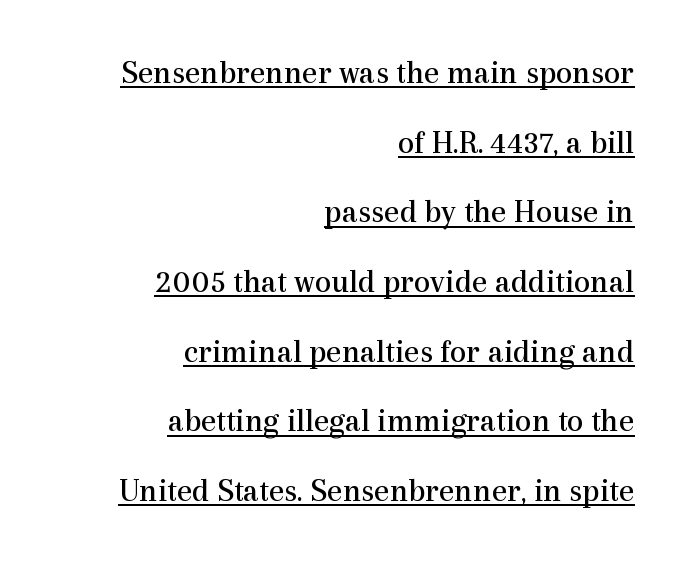
The image shows 33 px regular-weight serif type, upright; set right-aligned, loose line spacing (2.11x), normal letter spacing, underlined; a medium x-height.
